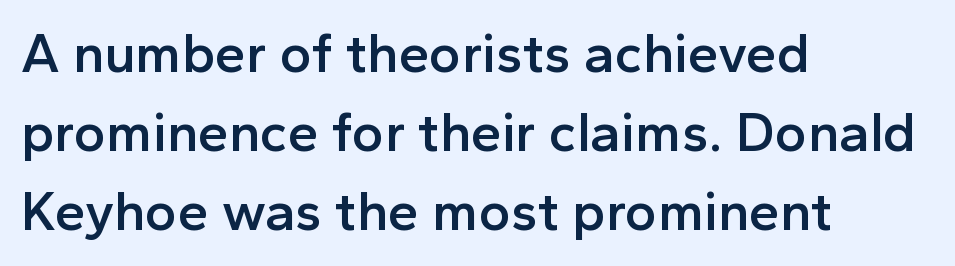
Q: Is the text bold? A: Semi-bold.
Q: Is the text italic (slanted)? A: No, it is upright.
Q: Is the typeface a serif or a sans-serif typeface? A: Sans-serif.
Q: Is the text underlined? A: No.
Q: How is the paragraph aligned? A: Left-aligned.
Q: Is the spacing between letters normal or unusually wide? A: Normal.
Q: Is the spacing between lines tight, normal or loose? A: Normal.
Q: Width (condensed, normal, or wide)? A: Normal.
Q: x-height? A: Medium.
Q: Monospaced? A: No.
